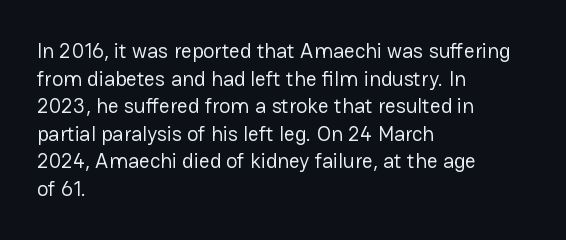
The image shows 21 px text type, upright; set left-aligned, normal line spacing (1.31x), normal letter spacing, not underlined.
